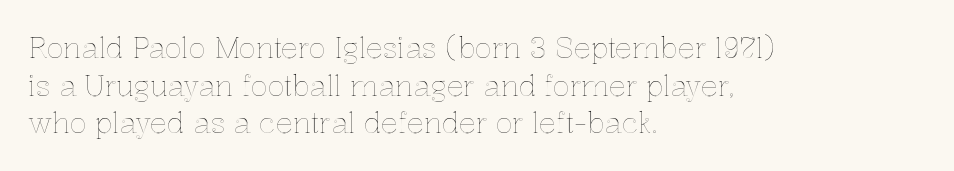
{"italic": "no", "width": "normal", "x_height": "medium", "monospaced": "no", "underline": "no", "align": "left", "line_spacing": "normal", "line_spacing_ratio": 1.34, "letter_spacing": "normal", "letter_spacing_em": 0.0, "glyph_px": 28}
